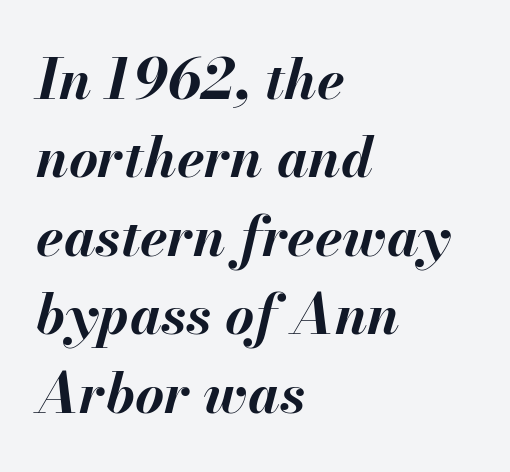
The image shows 56 px bold type, italic (leaning right); set left-aligned, normal line spacing (1.4x), normal letter spacing, not underlined; medium stroke contrast and a small x-height.
